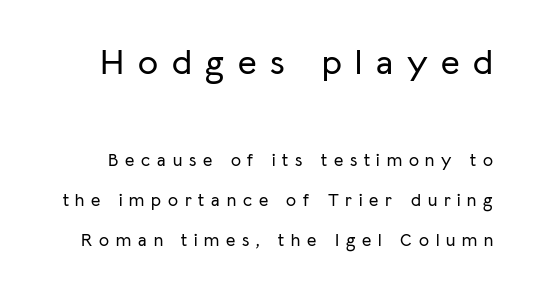
The gaps between neighbouring characters are conspicuously large. Look at the glyph heights: the upper group is clearly the bigger setting. Summary of vertical rhythm: relaxed, with wide interline spacing. Do the characters align in a grid? No, the font is proportional. Examine the stroke ends and you'll find no serifs.
